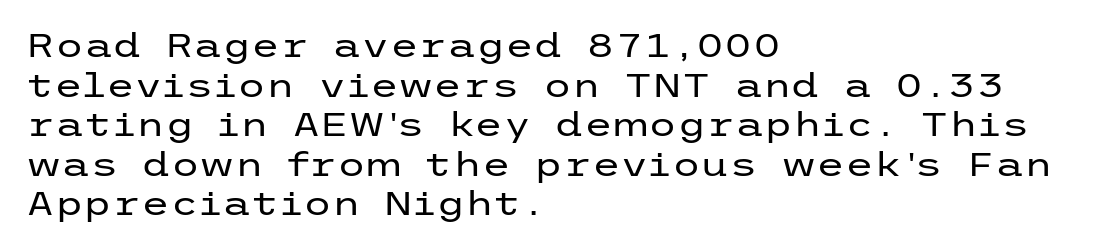
No heavy texture on the line: the type isn't bold. Nobody drew a line under any word here. Examine the stroke ends and you'll find no serifs. The type is set solid horizontally, with unmodified tracking. Notice how the passage keeps a crisp vertical edge on the left only.
